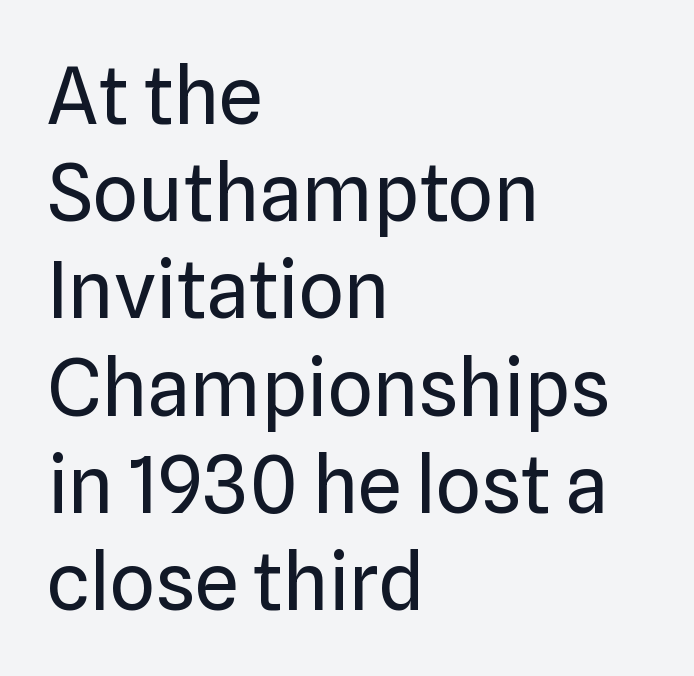
Q: Is the text bold? A: No.
Q: Is the text italic (slanted)? A: No, it is upright.
Q: Is the typeface a serif or a sans-serif typeface? A: Sans-serif.
Q: Is the text underlined? A: No.
Q: How is the paragraph aligned? A: Left-aligned.
Q: Is the spacing between letters normal or unusually wide? A: Normal.
Q: Width (condensed, normal, or wide)? A: Normal.
Q: Stroke contrast? A: Low.
Q: x-height? A: Medium.
Q: Monospaced? A: No.
